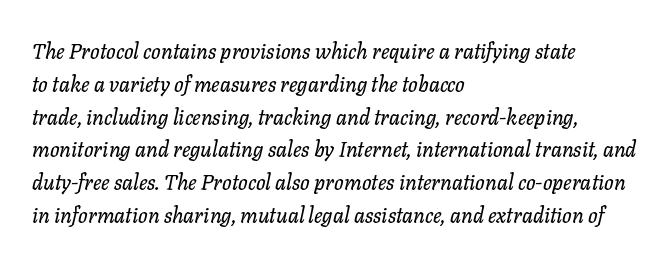
Q: Is the text italic (slanted)? A: Yes, it leans right by about 11 degrees.
Q: Is the text underlined? A: No.
Q: How is the paragraph aligned? A: Left-aligned.
Q: Is the spacing between letters normal or unusually wide? A: Normal.
Q: Is the spacing between lines tight, normal or loose? A: Normal.
